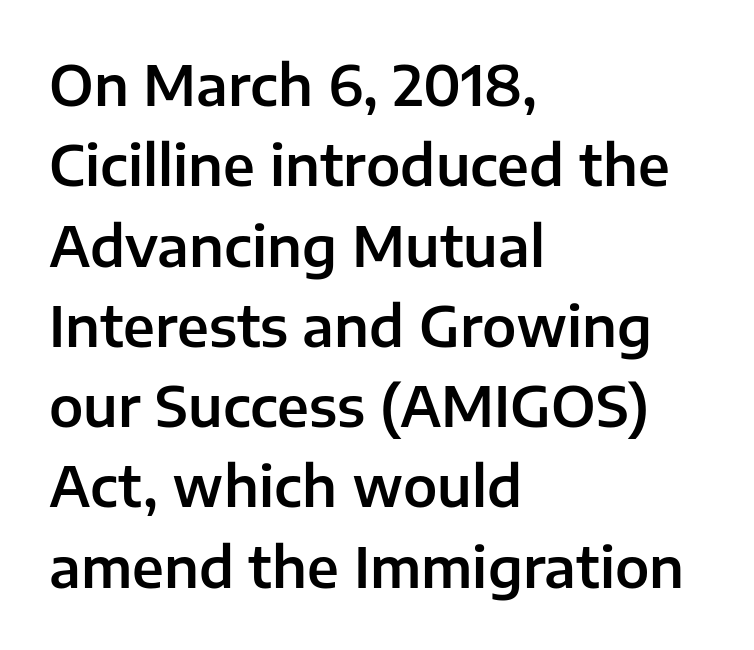
Q: Is the text italic (slanted)? A: No, it is upright.
Q: Is the typeface a serif or a sans-serif typeface? A: Sans-serif.
Q: Is the text underlined? A: No.
Q: How is the paragraph aligned? A: Left-aligned.
Q: Is the spacing between letters normal or unusually wide? A: Normal.
Q: Is the spacing between lines tight, normal or loose? A: Normal.
Q: Width (condensed, normal, or wide)? A: Normal.
Q: Stroke contrast? A: Low.
Q: x-height? A: Medium.
Q: Monospaced? A: No.
